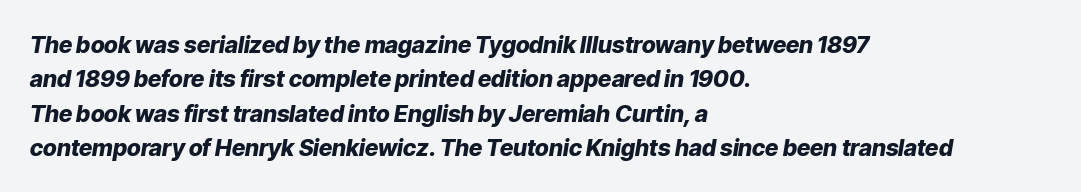
{"italic": "yes", "lean": "right", "slant_degrees": 9, "bold": "yes", "underline": "no", "align": "left", "line_spacing": "normal", "line_spacing_ratio": 1.49, "letter_spacing": "normal", "letter_spacing_em": 0.0, "glyph_px": 23}
